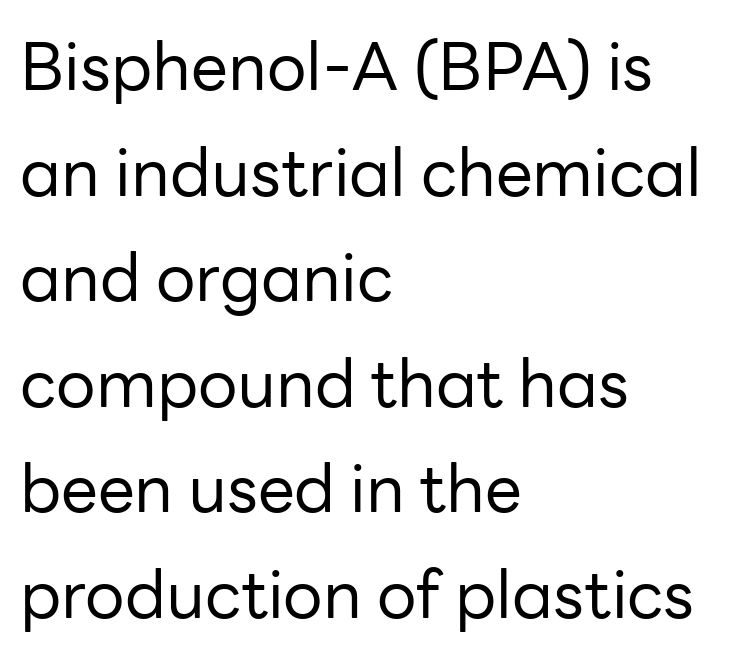
Q: Is the text bold? A: No.
Q: Is the text italic (slanted)? A: No, it is upright.
Q: Is the typeface a serif or a sans-serif typeface? A: Sans-serif.
Q: Is the text underlined? A: No.
Q: How is the paragraph aligned? A: Left-aligned.
Q: Is the spacing between letters normal or unusually wide? A: Normal.
Q: Is the spacing between lines tight, normal or loose? A: Normal.
Q: Width (condensed, normal, or wide)? A: Normal.
Q: Stroke contrast? A: Low.
Q: x-height? A: Medium.
Q: Monospaced? A: No.
